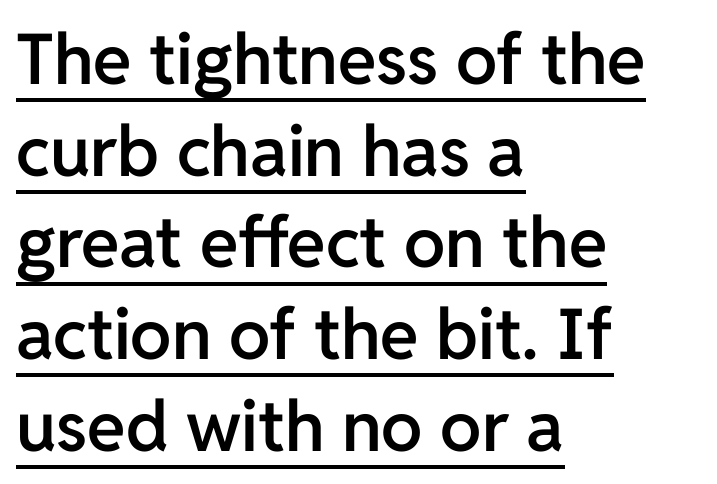
The image shows 70 px semibold sans-serif type, upright; set left-aligned, normal line spacing (1.31x), normal letter spacing, underlined; low stroke contrast and a medium x-height.
